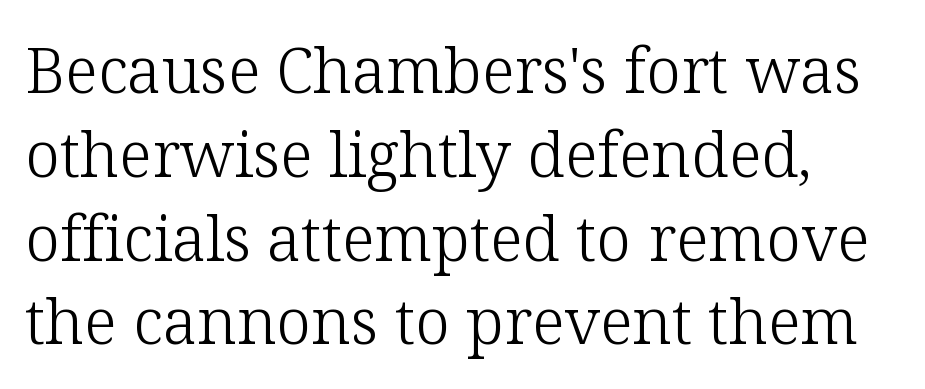
{"serif": "yes", "italic": "no", "bold": "no", "weight": "light", "width": "normal", "stroke_contrast": "low", "x_height": "medium", "monospaced": "no", "underline": "no", "line_spacing": "normal", "line_spacing_ratio": 1.33, "letter_spacing": "normal", "letter_spacing_em": 0.0, "glyph_px": 63}
